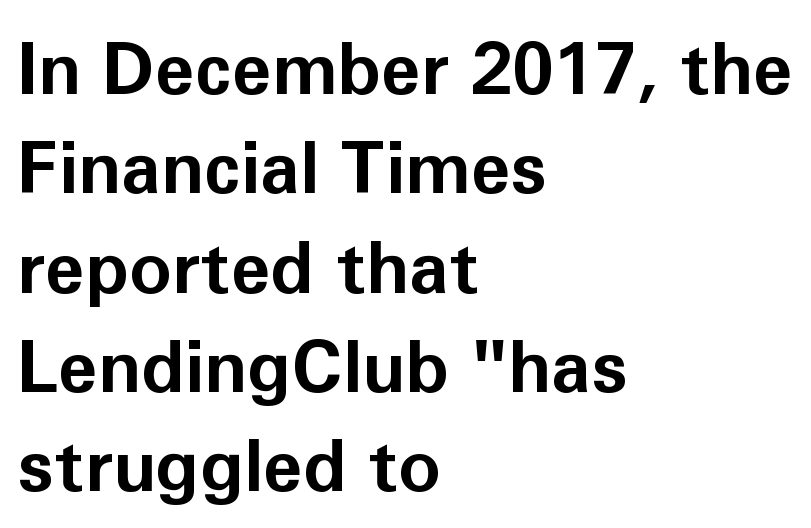
Are there feet on the stems? There aren't — it's a sans. In terms of posture, this sample is upright. The rendering uses natural spacing where letterforms have individual widths. The zone under the glyphs is completely vacant. Students, observe: this is what conventionally led text looks like.
